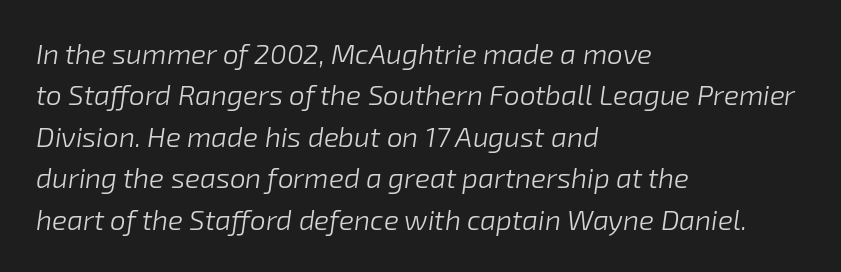
{"italic": "yes", "lean": "right", "slant_degrees": 8, "bold": "no", "weight": "light", "width": "normal", "stroke_contrast": "low", "x_height": "medium", "monospaced": "no", "underline": "no", "align": "left", "line_spacing": "normal", "line_spacing_ratio": 1.48, "letter_spacing": "normal", "letter_spacing_em": 0.0, "glyph_px": 28}
